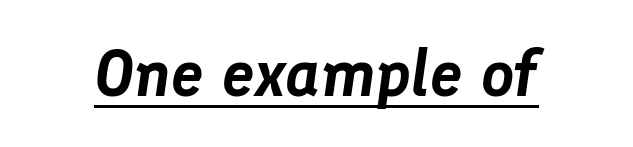
The image shows 65 px text type, italic (leaning right); set normal letter spacing, underlined; low stroke contrast and a medium x-height.
